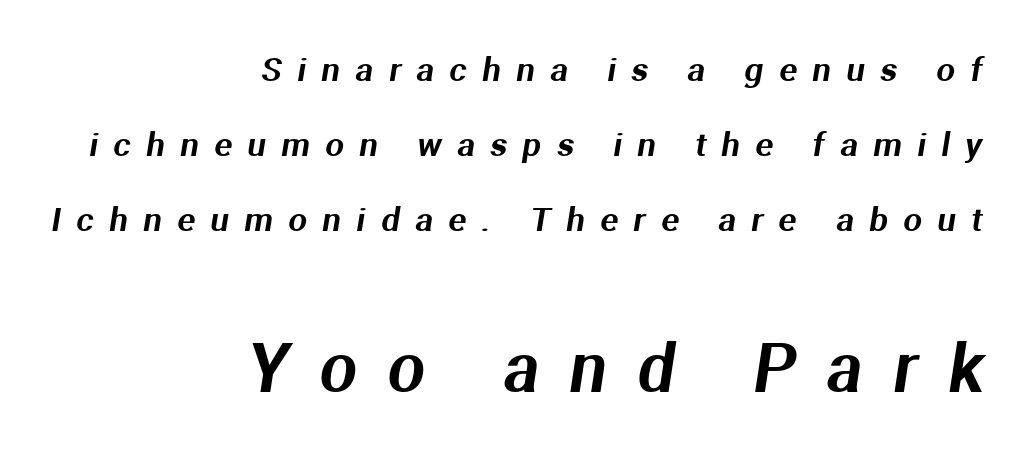
Q: Is the typeface a serif or a sans-serif typeface? A: Sans-serif.
Q: Is the text underlined? A: No.
Q: How is the paragraph aligned? A: Right-aligned.
Q: Is the spacing between letters normal or unusually wide? A: Unusually wide.
Q: Is the spacing between lines tight, normal or loose? A: Loose.
Q: Which block of text is set in a larger size, the first (top) or the second (bottom)? A: The second (bottom) one.
Q: Width (condensed, normal, or wide)? A: Normal.
Q: Stroke contrast? A: Medium.
Q: x-height? A: Medium.
Q: Monospaced? A: No.
